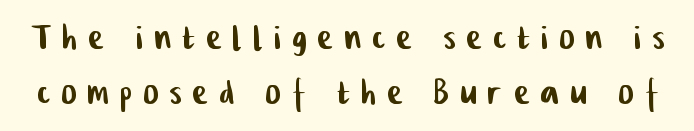
{"serif": "no", "width": "condensed", "stroke_contrast": "low", "x_height": "medium", "monospaced": "no", "underline": "no", "line_spacing_ratio": 1.22, "letter_spacing": "wide", "letter_spacing_em": 0.26, "glyph_px": 45}
